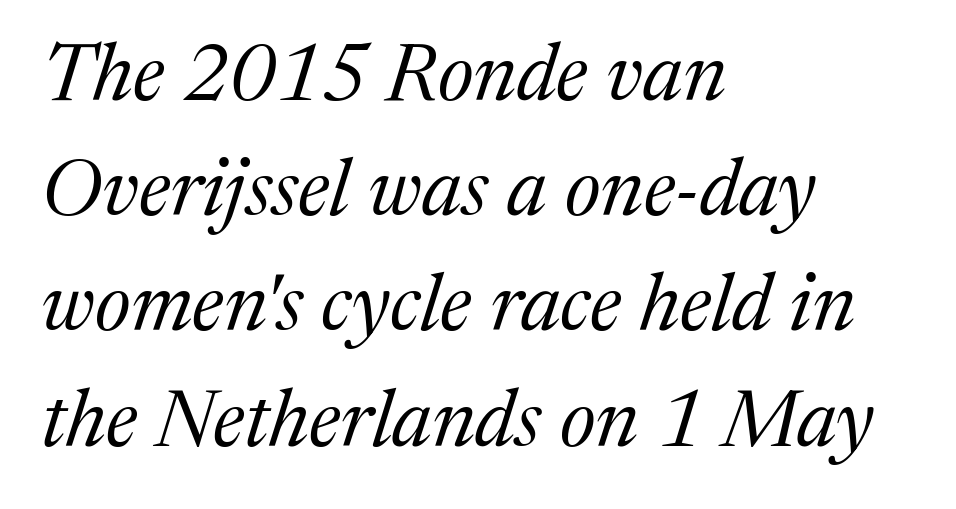
The image shows 80 px regular-weight serif type, italic (leaning right); set left-aligned, normal line spacing (1.44x), normal letter spacing, not underlined; medium stroke contrast and a medium x-height.
